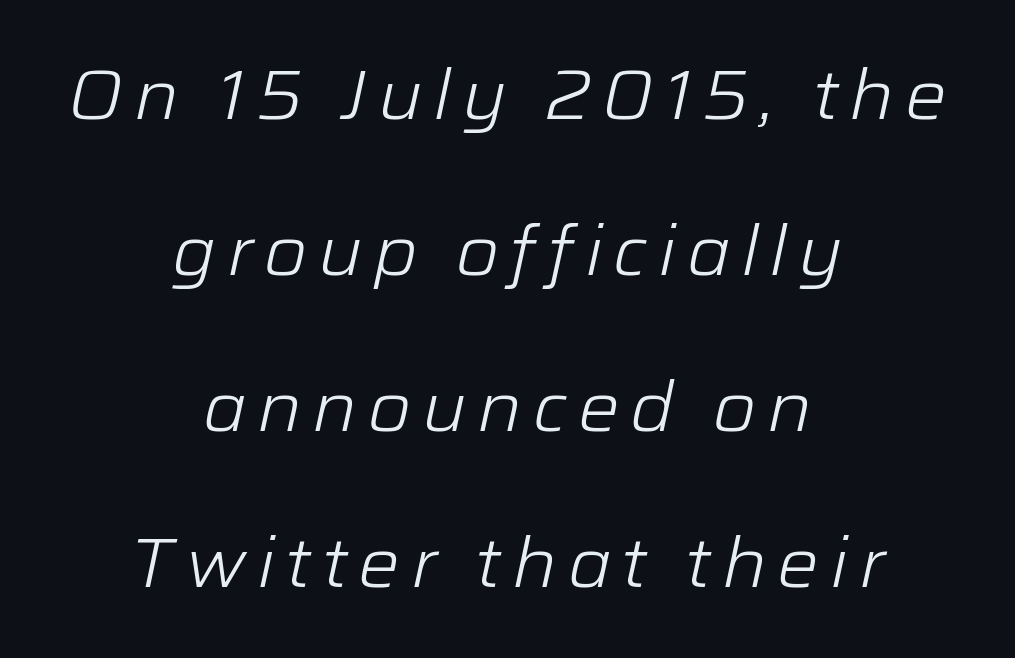
Q: Is the text bold? A: No.
Q: Is the text italic (slanted)? A: Yes, it leans right by about 12 degrees.
Q: Is the text underlined? A: No.
Q: How is the paragraph aligned? A: Centered.
Q: Is the spacing between lines tight, normal or loose? A: Loose.
Q: Width (condensed, normal, or wide)? A: Normal.
Q: Stroke contrast? A: Low.
Q: x-height? A: Medium.
Q: Monospaced? A: No.
